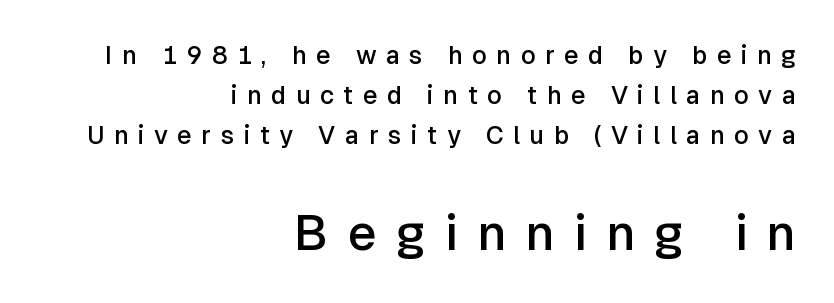
Rule under the text: the space is simply empty. The axis of the letterforms is exactly vertical. Caption: multi-line text, flush right, ragged left. Regarding serifs, this sample does without them.
